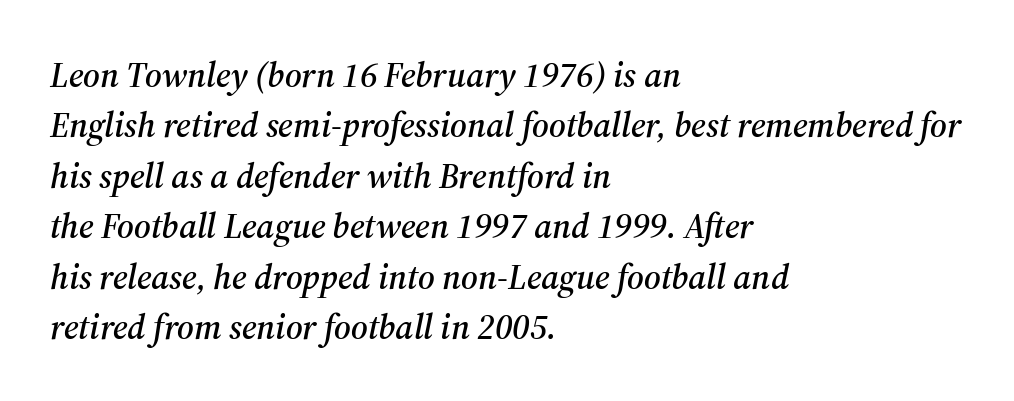
Standard letterfit; no display-style spreading of the glyphs. You can tell from the footed stems that serif type was used. The axis of the letterforms is tilted away from vertical. The face used here is proportionally spaced, like ordinary book or web type.
